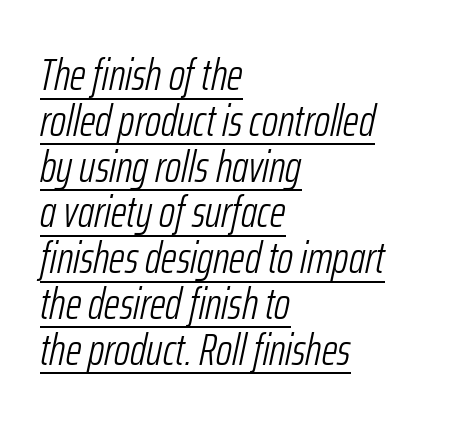
{"italic": "yes", "lean": "right", "slant_degrees": 12, "bold": "no", "weight": "light", "width": "condensed", "stroke_contrast": "low", "x_height": "medium", "monospaced": "no", "underline": "yes", "align": "left", "line_spacing": "tight", "line_spacing_ratio": 1.04, "letter_spacing": "normal", "letter_spacing_em": 0.0, "glyph_px": 44}
